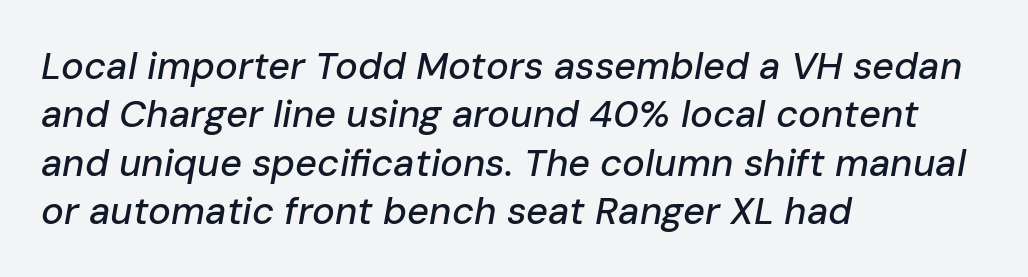
{"italic": "yes", "lean": "right", "slant_degrees": 10, "width": "normal", "stroke_contrast": "low", "x_height": "medium", "monospaced": "no", "underline": "no", "align": "left", "line_spacing": "normal", "line_spacing_ratio": 1.27, "letter_spacing": "normal", "letter_spacing_em": 0.0, "glyph_px": 38}
